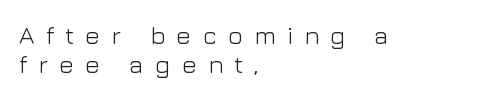
Q: Is the text bold? A: No.
Q: Is the text italic (slanted)? A: No, it is upright.
Q: Is the text underlined? A: No.
Q: How is the paragraph aligned? A: Left-aligned.
Q: Is the spacing between letters normal or unusually wide? A: Unusually wide.
